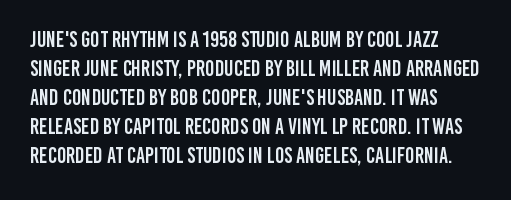
The image shows 22 px text type, upright; set normal line spacing (1.32x), normal letter spacing, not underlined.
